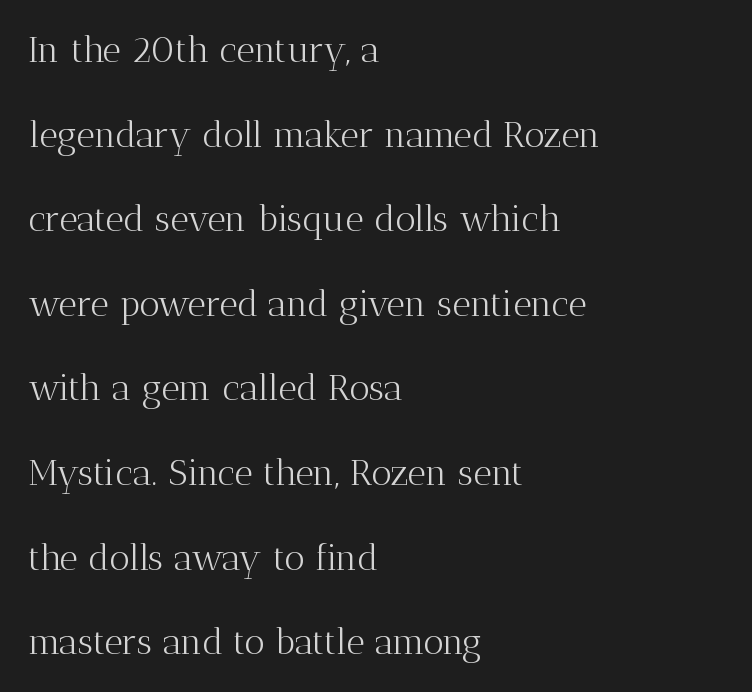
The image shows 36 px light serif type, upright; set left-aligned, loose line spacing (2.35x), normal letter spacing, not underlined; medium stroke contrast and a medium x-height.
